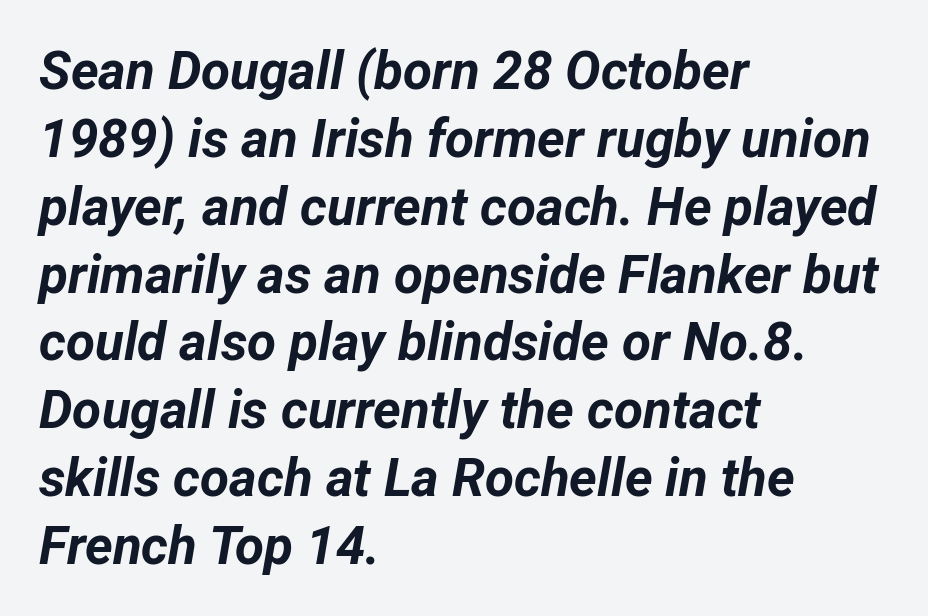
Q: Is the text bold? A: Yes.
Q: Is the text italic (slanted)? A: Yes, it leans right by about 12 degrees.
Q: Is the text underlined? A: No.
Q: How is the paragraph aligned? A: Left-aligned.
Q: Is the spacing between letters normal or unusually wide? A: Normal.
Q: Is the spacing between lines tight, normal or loose? A: Normal.
Q: Width (condensed, normal, or wide)? A: Normal.
Q: Stroke contrast? A: Low.
Q: x-height? A: Medium.
Q: Monospaced? A: No.
